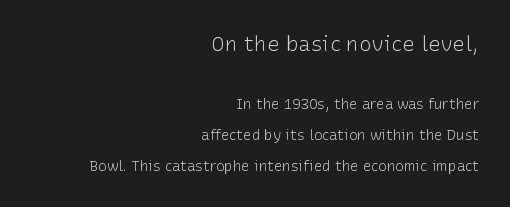
{"italic": "no", "bold": "no", "underline": "no", "align": "right", "line_spacing": "loose", "line_spacing_ratio": 2.23, "letter_spacing": "normal", "letter_spacing_em": 0.0, "larger_block": "first", "size_ratio": 1.5, "glyph_px": 21}
